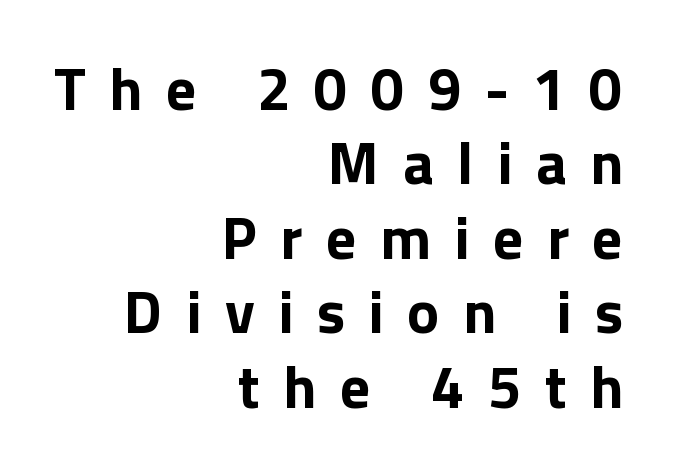
Q: Is the text bold? A: Yes.
Q: Is the text italic (slanted)? A: No, it is upright.
Q: Is the typeface a serif or a sans-serif typeface? A: Sans-serif.
Q: Is the text underlined? A: No.
Q: How is the paragraph aligned? A: Right-aligned.
Q: Is the spacing between letters normal or unusually wide? A: Unusually wide.
Q: Width (condensed, normal, or wide)? A: Normal.
Q: Stroke contrast? A: Low.
Q: x-height? A: Medium.
Q: Monospaced? A: No.
